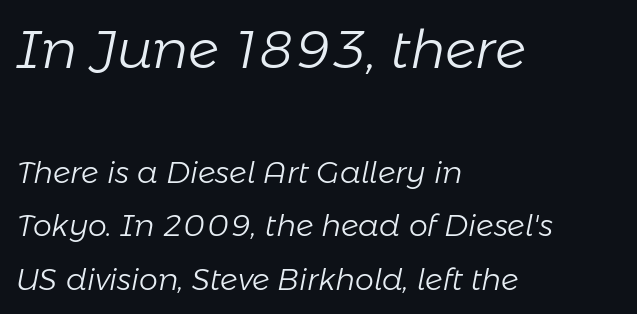
These lines are rendered in a variable-pitch font. Look at the glyph heights: the upper group is clearly the bigger setting. Stroke mass is kept to a normal reading level or below. Words float on clear page, feet unadorned. Observe the lean: these are italic letterforms. Casual observation: everything's shoved over to the left.
